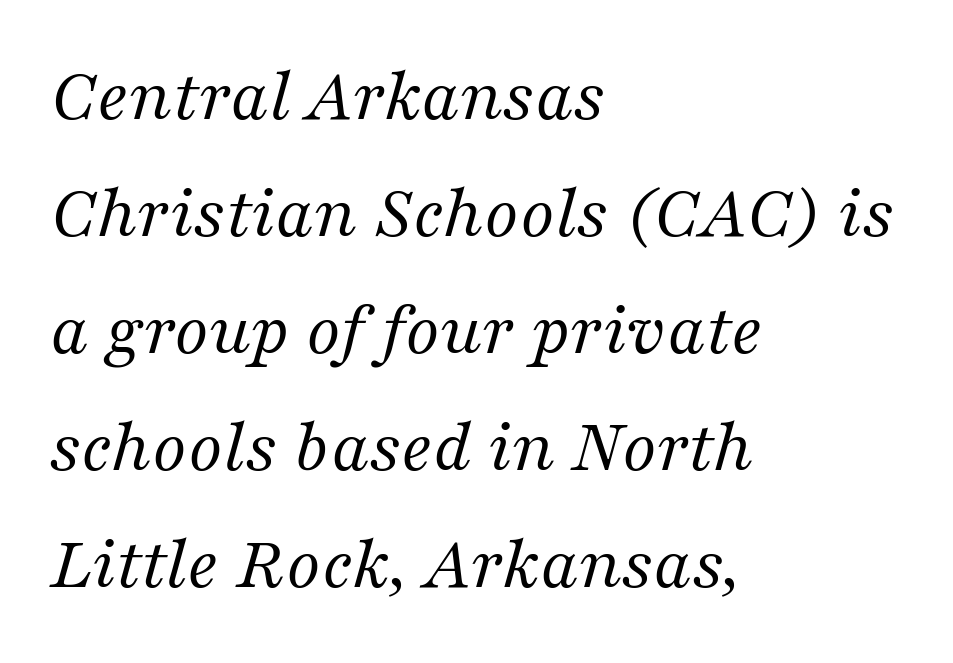
The image shows 77 px regular-weight serif type, italic (leaning right); set left-aligned, normal line spacing (1.52x), normal letter spacing, not underlined; medium stroke contrast and a medium x-height.
